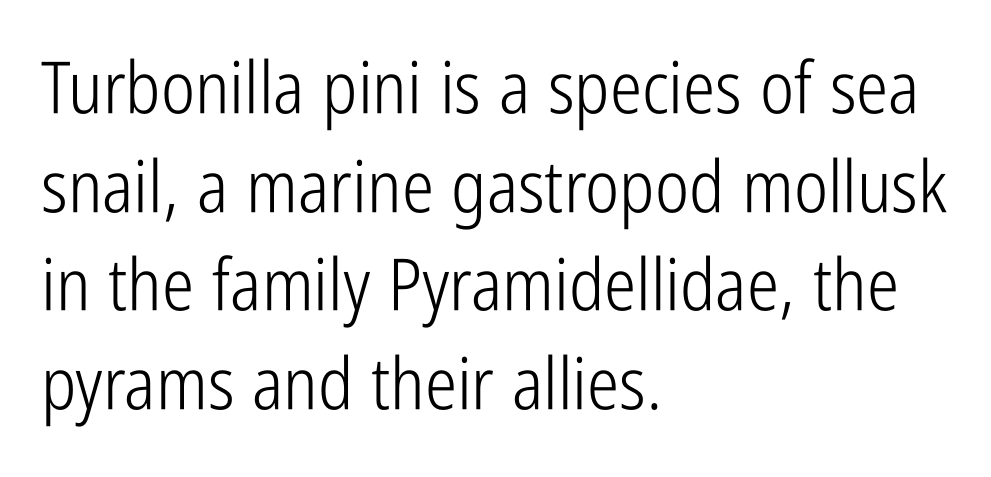
The image shows 72 px light, condensed sans-serif type, upright; set left-aligned, normal line spacing (1.37x), normal letter spacing, not underlined; low stroke contrast and a medium x-height.
